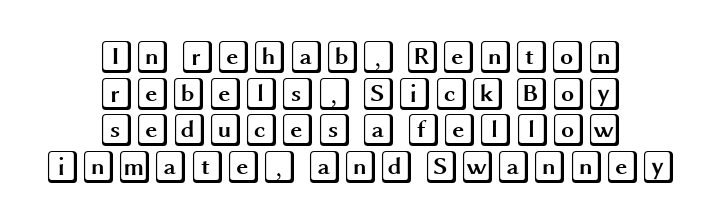
A typesetter would mark this as roman, not italic. The baseline area is clear. Caption: standard tracking, unaltered. What's the leading like? Squeezed, with rows nearly overlapping. Short and long lines alike share a common midpoint.
